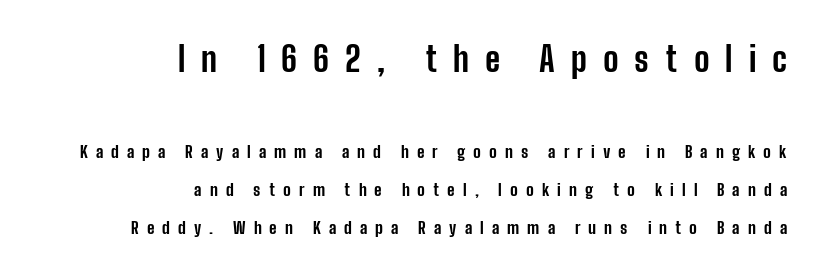
Q: Is the text bold? A: Yes.
Q: Is the text italic (slanted)? A: No, it is upright.
Q: Is the typeface a serif or a sans-serif typeface? A: Sans-serif.
Q: Is the text underlined? A: No.
Q: How is the paragraph aligned? A: Right-aligned.
Q: Is the spacing between letters normal or unusually wide? A: Unusually wide.
Q: Is the spacing between lines tight, normal or loose? A: Loose.
Q: Which block of text is set in a larger size, the first (top) or the second (bottom)? A: The first (top) one.
Q: Width (condensed, normal, or wide)? A: Condensed.
Q: Stroke contrast? A: Low.
Q: x-height? A: Medium.
Q: Monospaced? A: No.
